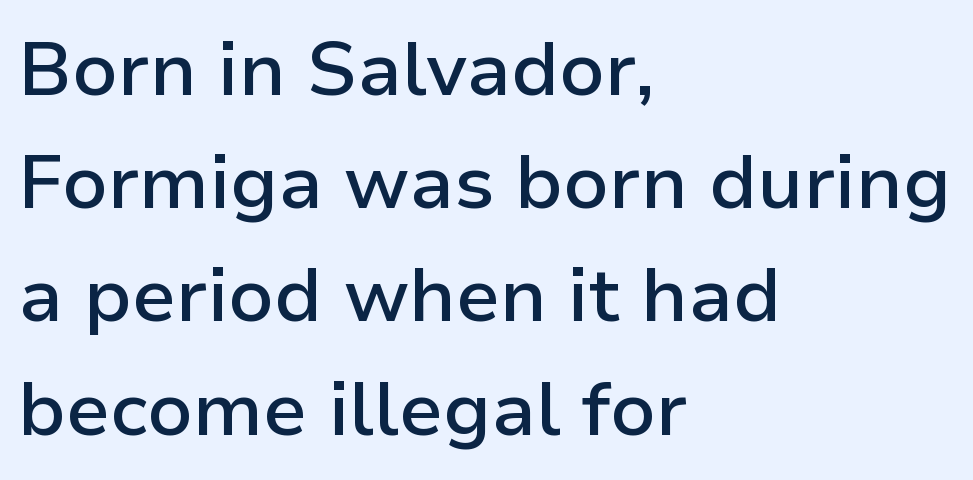
Q: Is the text bold? A: Semi-bold.
Q: Is the text italic (slanted)? A: No, it is upright.
Q: Is the typeface a serif or a sans-serif typeface? A: Sans-serif.
Q: Is the text underlined? A: No.
Q: How is the paragraph aligned? A: Left-aligned.
Q: Is the spacing between letters normal or unusually wide? A: Normal.
Q: Is the spacing between lines tight, normal or loose? A: Normal.
Q: Width (condensed, normal, or wide)? A: Normal.
Q: Stroke contrast? A: Low.
Q: x-height? A: Medium.
Q: Monospaced? A: No.
